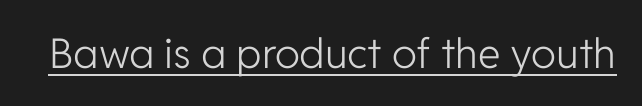
{"serif": "no", "italic": "no", "bold": "no", "weight": "light", "width": "normal", "stroke_contrast": "low", "x_height": "medium", "monospaced": "no", "underline": "yes", "letter_spacing": "normal", "letter_spacing_em": 0.0, "glyph_px": 41}
